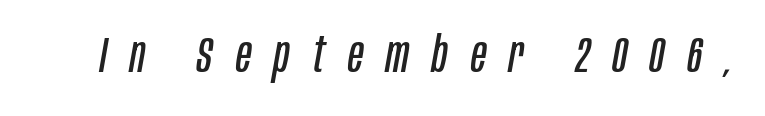
Clear beneath every line of the passage. Emphasis-style slanted type is in use. Inter-character spacing is expanded well beyond the font's built-in metrics. Looks like regular typesetting: each glyph gets only the width it needs. Compared with a typical body face, this is equally light or lighter still.
